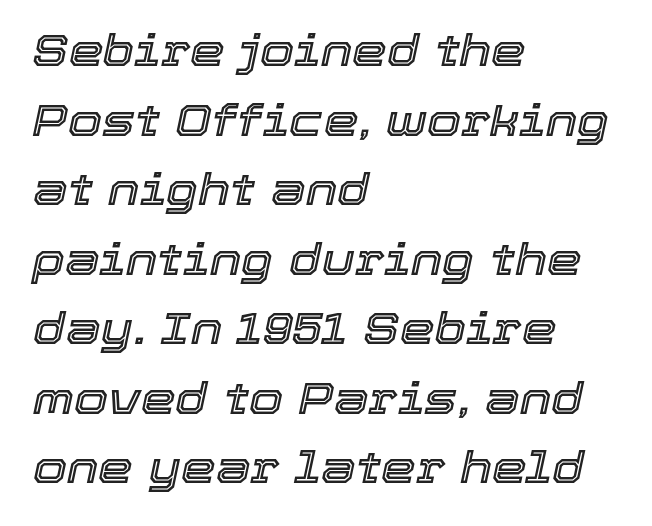
Designer's note — italics engaged. Horizontally, the lines are justified to the leading edge only. Honestly, the letter spacing is just normal — you wouldn't notice it. Glance below the letters and you will spot only blank space. A typesetter would call this proportional, since set widths differ per character.
